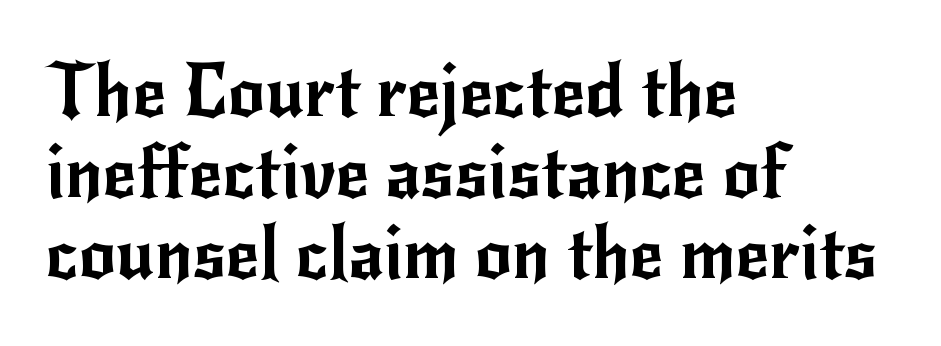
Q: Is the text italic (slanted)? A: No, it is upright.
Q: Is the typeface a serif or a sans-serif typeface? A: Sans-serif.
Q: Is the text underlined? A: No.
Q: How is the paragraph aligned? A: Left-aligned.
Q: Is the spacing between letters normal or unusually wide? A: Normal.
Q: Is the spacing between lines tight, normal or loose? A: Tight.
Q: Width (condensed, normal, or wide)? A: Normal.
Q: Stroke contrast? A: Low.
Q: x-height? A: Small.
Q: Monospaced? A: No.
